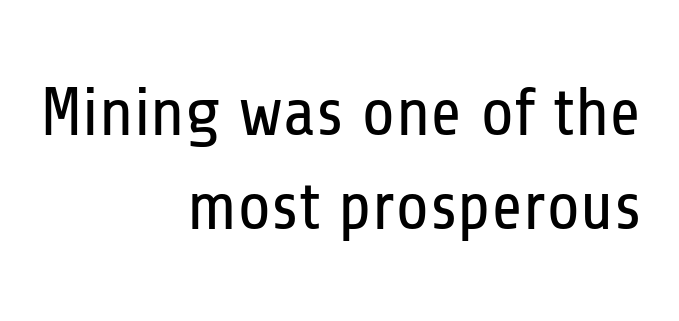
Q: Is the text bold? A: No.
Q: Is the text italic (slanted)? A: No, it is upright.
Q: Is the typeface a serif or a sans-serif typeface? A: Sans-serif.
Q: Is the text underlined? A: No.
Q: How is the paragraph aligned? A: Right-aligned.
Q: Is the spacing between letters normal or unusually wide? A: Normal.
Q: Is the spacing between lines tight, normal or loose? A: Normal.
Q: Width (condensed, normal, or wide)? A: Condensed.
Q: Stroke contrast? A: Low.
Q: x-height? A: Medium.
Q: Monospaced? A: No.
